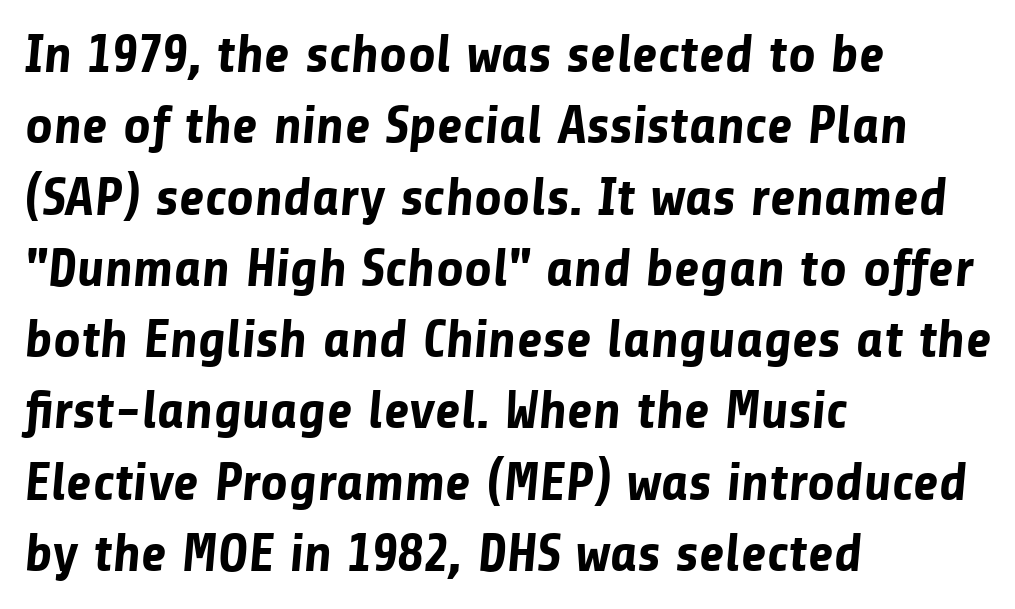
The image shows 54 px bold sans-serif type; set left-aligned, normal line spacing (1.32x), normal letter spacing, not underlined; low stroke contrast and a medium x-height.
